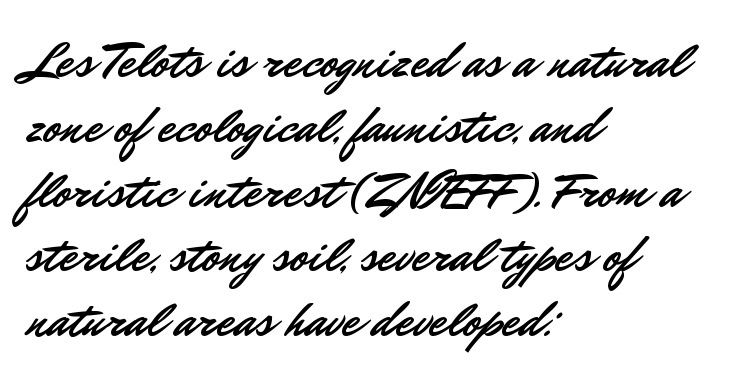
The image shows 51 px sans-serif type; set left-aligned, normal line spacing (1.27x), normal letter spacing, not underlined; low stroke contrast and a small x-height.
